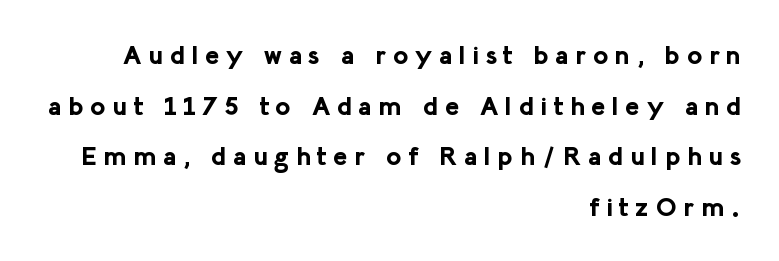
The typography opts for an upright posture over an oblique one. How heavy is the stroke? Heavy — this is a bold. The type is letterspaced generously, with wide tracking. This sample is right-justified, so line beginnings fall wherever the words allow. One glance says open: line gaps are wider than usual.
